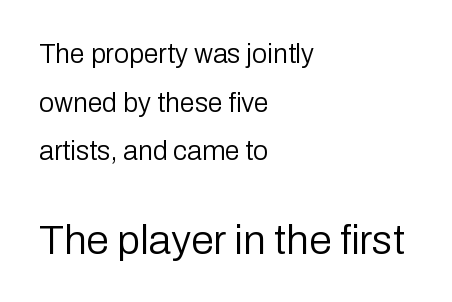
Q: Is the text bold? A: No.
Q: Is the text italic (slanted)? A: No, it is upright.
Q: Is the typeface a serif or a sans-serif typeface? A: Sans-serif.
Q: Is the text underlined? A: No.
Q: How is the paragraph aligned? A: Left-aligned.
Q: Is the spacing between letters normal or unusually wide? A: Normal.
Q: Which block of text is set in a larger size, the first (top) or the second (bottom)? A: The second (bottom) one.
Q: Width (condensed, normal, or wide)? A: Normal.
Q: Stroke contrast? A: Low.
Q: x-height? A: Medium.
Q: Monospaced? A: No.
